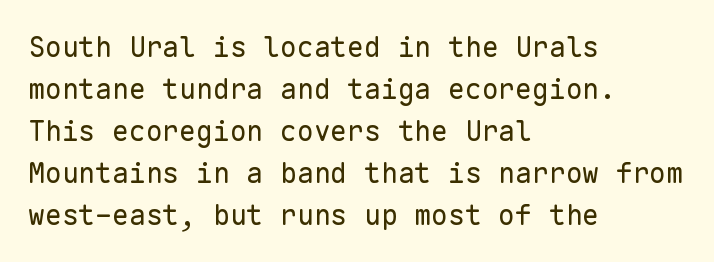
The image shows 28 px regular-weight sans-serif type, upright, monospaced; set left-aligned, normal line spacing (1.5x), normal letter spacing, not underlined; low stroke contrast and a medium x-height.
